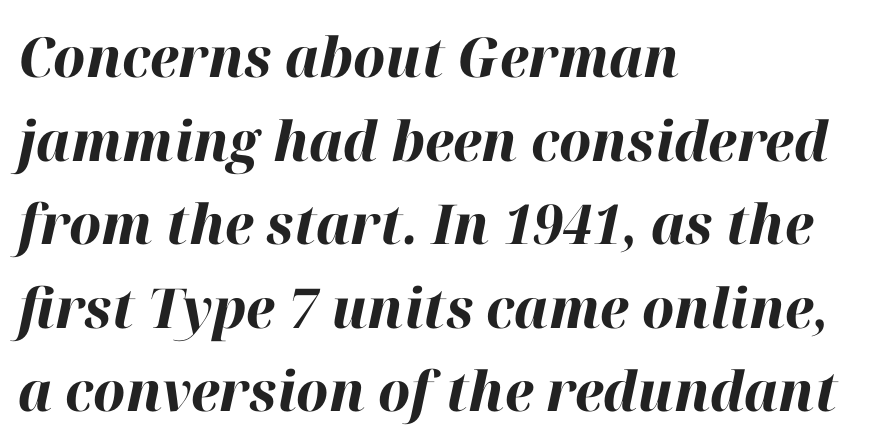
Casual observation: everything's shoved over to the left. The rendering uses natural spacing where letterforms have individual widths. You could call the tracking neutral — neither tight nor loose. The face used here has a pronounced slope to its letters. The face used here has the dense, thick strokes of a bold.
